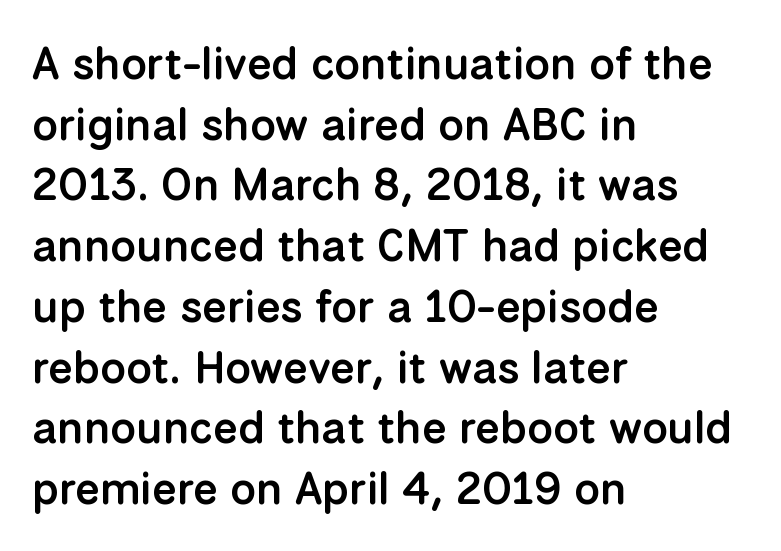
A somewhat darkened texture: the type is semibold rather than bold. Vertically, the passage feels balanced, rows spaced as you'd expect. The rendering anchors every line to the left-hand side. Is the letter spacing exaggerated? No — it looks like the ordinary default. These lines were composed using upright roman letters. The rendering uses natural spacing where letterforms have individual widths.
